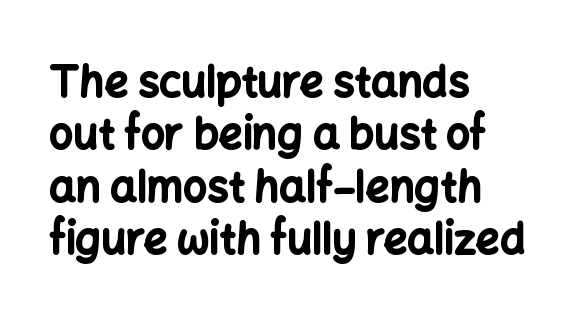
Q: Is the text bold? A: Yes.
Q: Is the text italic (slanted)? A: No, it is upright.
Q: Is the typeface a serif or a sans-serif typeface? A: Sans-serif.
Q: Is the text underlined? A: No.
Q: How is the paragraph aligned? A: Left-aligned.
Q: Is the spacing between letters normal or unusually wide? A: Normal.
Q: Is the spacing between lines tight, normal or loose? A: Normal.
Q: Width (condensed, normal, or wide)? A: Normal.
Q: Stroke contrast? A: Low.
Q: x-height? A: Medium.
Q: Monospaced? A: No.
